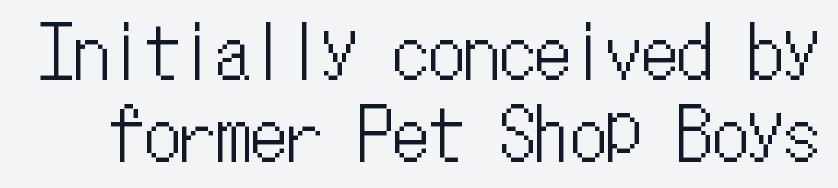
{"italic": "no", "width": "condensed", "stroke_contrast": "low", "x_height": "medium", "monospaced": "yes", "underline": "no", "line_spacing": "tight", "line_spacing_ratio": 1.15, "letter_spacing": "normal", "letter_spacing_em": 0.0, "glyph_px": 71}
